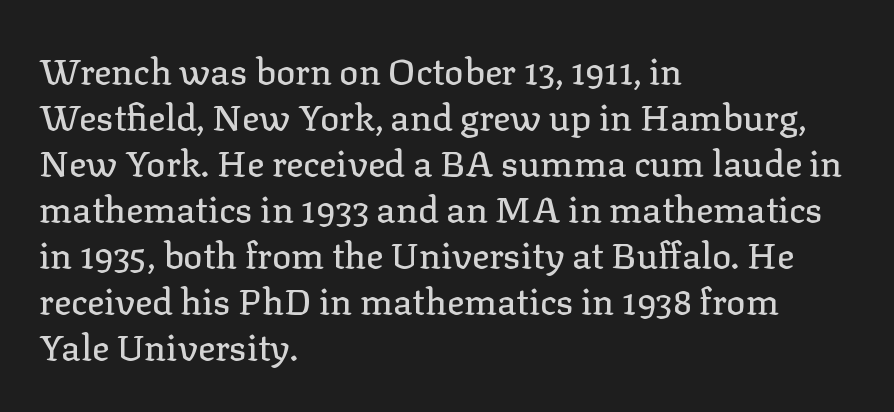
The image shows 36 px serif type, upright; set left-aligned, normal line spacing (1.28x), normal letter spacing, not underlined; low stroke contrast and a medium x-height.
